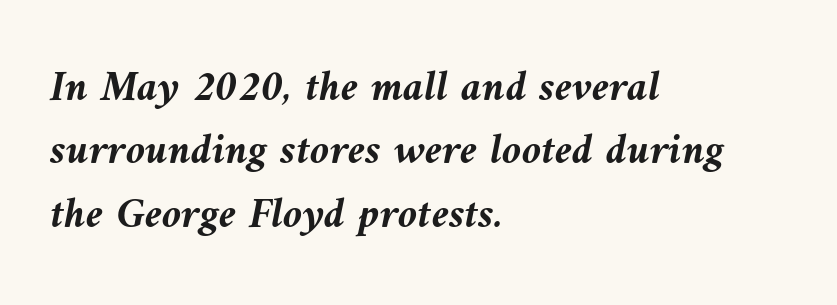
The image shows 44 px semibold type, italic (leaning left); set left-aligned, normal line spacing (1.44x), normal letter spacing, not underlined; medium stroke contrast and a medium x-height.
